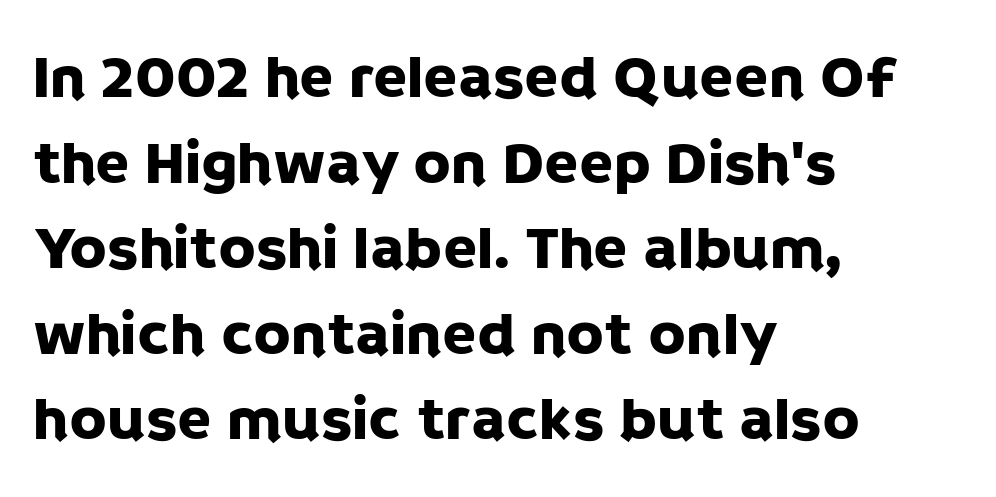
The image shows 62 px sans-serif type, upright; set left-aligned, normal line spacing (1.38x), normal letter spacing, not underlined; low stroke contrast and a large x-height.
